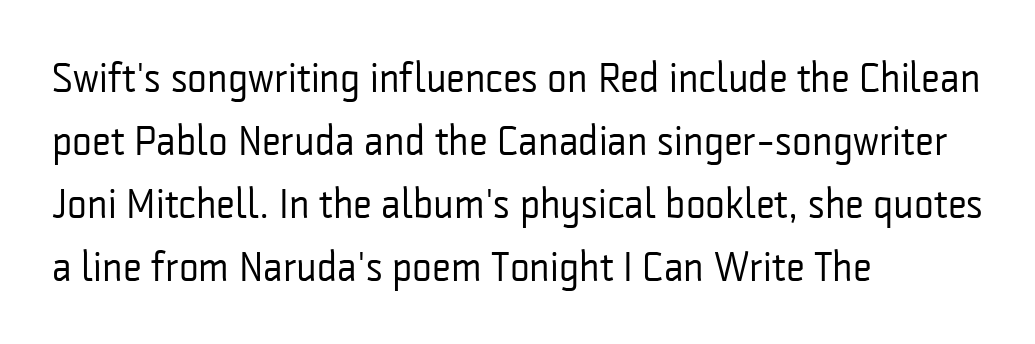
The image shows 42 px regular-weight, condensed sans-serif type, upright; set left-aligned, normal line spacing (1.5x), normal letter spacing, not underlined; low stroke contrast and a medium x-height.
